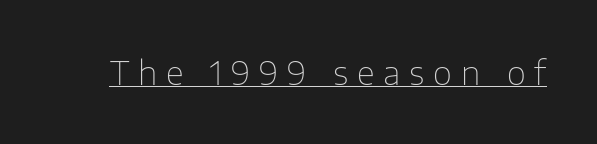
{"serif": "no", "italic": "no", "bold": "no", "weight": "thin", "width": "normal", "stroke_contrast": "low", "x_height": "medium", "monospaced": "no", "underline": "yes", "letter_spacing": "wide", "letter_spacing_em": 0.27, "glyph_px": 33}
